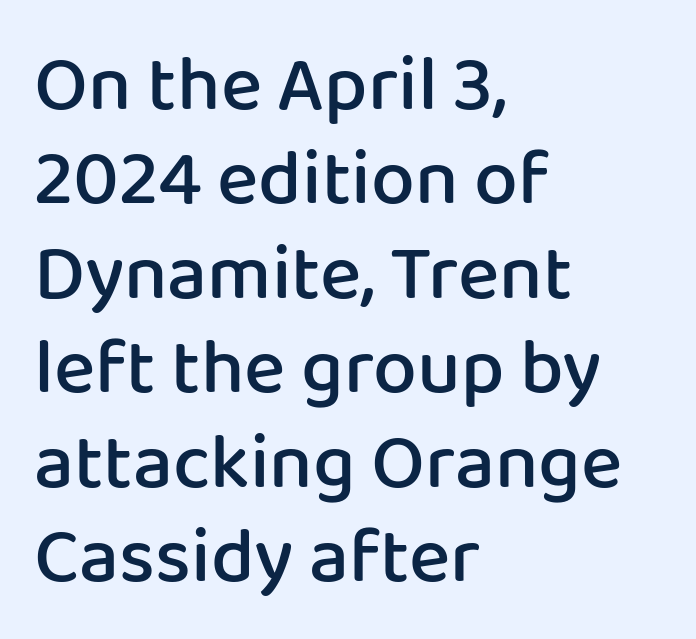
{"serif": "no", "italic": "no", "bold": "semi", "weight": "semibold", "width": "normal", "stroke_contrast": "low", "x_height": "medium", "monospaced": "no", "underline": "no", "align": "left", "line_spacing_ratio": 1.21, "letter_spacing": "normal", "letter_spacing_em": 0.0, "glyph_px": 78}
